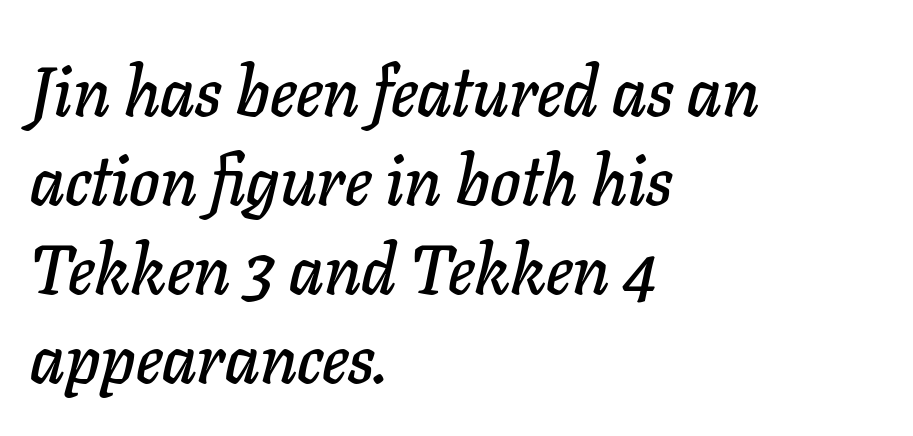
The image shows 69 px text type, italic (leaning right); set left-aligned, normal line spacing (1.29x), normal letter spacing, not underlined; low stroke contrast and a medium x-height.
